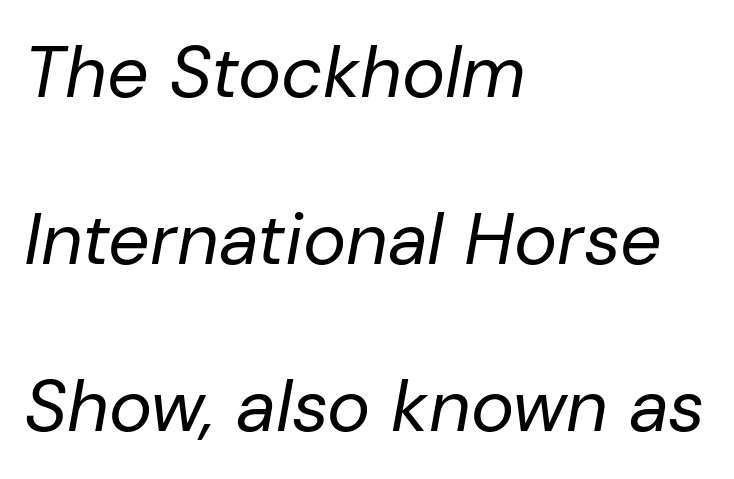
Q: Is the text bold? A: No.
Q: Is the text italic (slanted)? A: Yes, it leans right by about 10 degrees.
Q: Is the text underlined? A: No.
Q: How is the paragraph aligned? A: Left-aligned.
Q: Is the spacing between letters normal or unusually wide? A: Normal.
Q: Is the spacing between lines tight, normal or loose? A: Loose.
Q: Width (condensed, normal, or wide)? A: Normal.
Q: Stroke contrast? A: Low.
Q: x-height? A: Medium.
Q: Monospaced? A: No.
